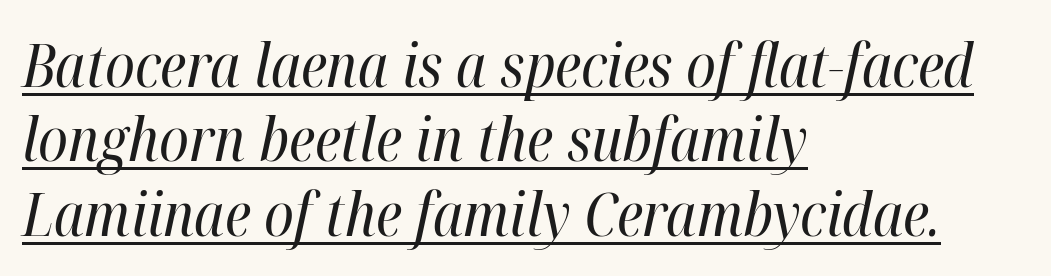
Q: Is the text bold? A: No.
Q: Is the text italic (slanted)? A: Yes, it leans right by about 12 degrees.
Q: Is the text underlined? A: Yes.
Q: How is the paragraph aligned? A: Left-aligned.
Q: Is the spacing between letters normal or unusually wide? A: Normal.
Q: Width (condensed, normal, or wide)? A: Condensed.
Q: Stroke contrast? A: High.
Q: x-height? A: Medium.
Q: Monospaced? A: No.
